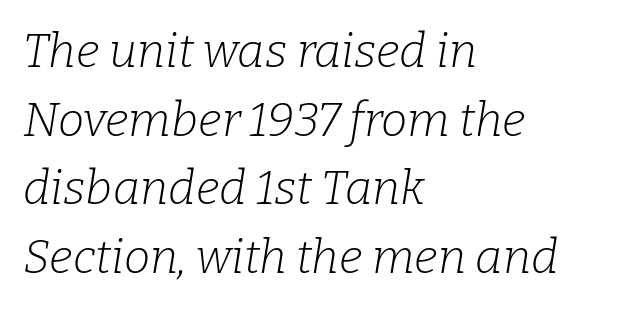
{"serif": "yes", "italic": "yes", "lean": "right", "slant_degrees": 9, "bold": "no", "weight": "light", "width": "normal", "stroke_contrast": "low", "x_height": "medium", "monospaced": "no", "underline": "no", "align": "left", "line_spacing": "normal", "line_spacing_ratio": 1.46, "letter_spacing": "normal", "letter_spacing_em": 0.0, "glyph_px": 47}
